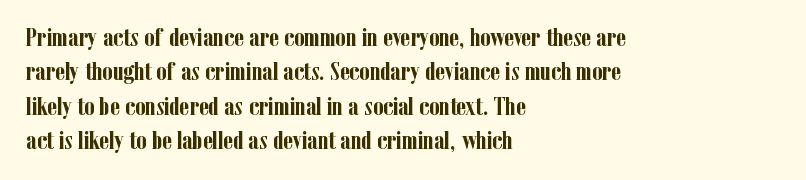
The image shows 26 px bold type, upright; set left-aligned, normal line spacing (1.32x), normal letter spacing, not underlined.
